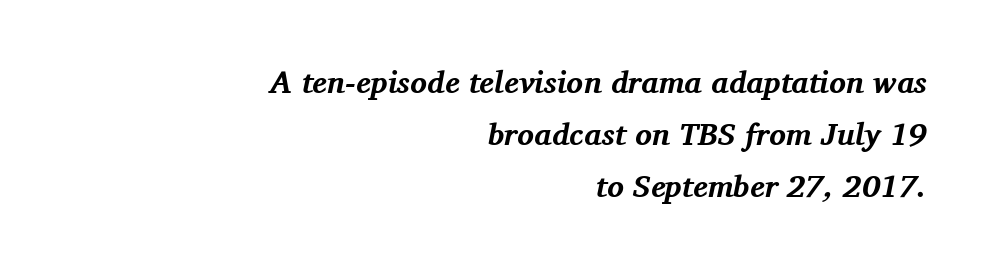
The image shows 31 px bold serif type, italic (leaning right); set right-aligned, normal line spacing (1.67x), normal letter spacing, not underlined; medium stroke contrast and a medium x-height.
